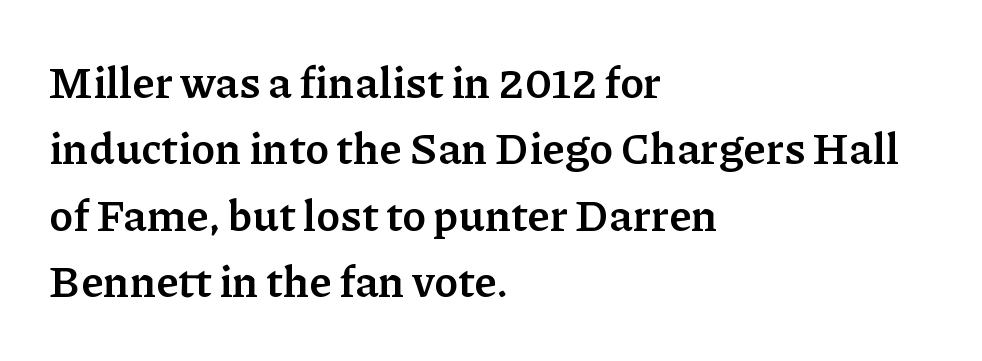
{"serif": "yes", "italic": "no", "bold": "yes", "weight": "semibold", "width": "normal", "stroke_contrast": "low", "x_height": "medium", "monospaced": "no", "underline": "no", "align": "left", "line_spacing": "normal", "line_spacing_ratio": 1.51, "letter_spacing": "normal", "letter_spacing_em": 0.0, "glyph_px": 44}
